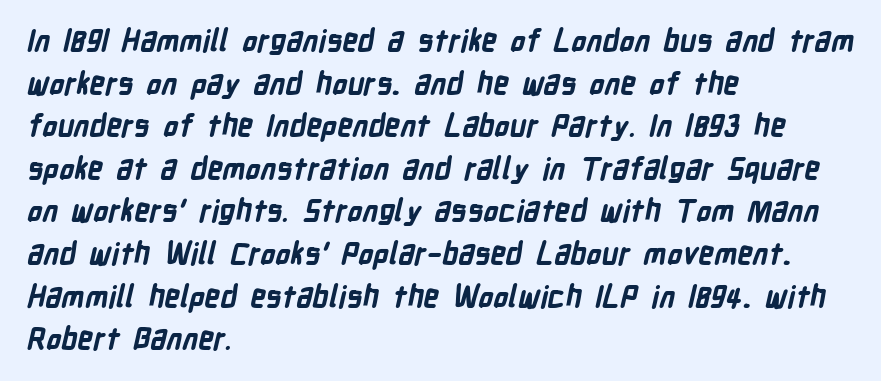
{"serif": "no", "bold": "yes", "weight": "bold", "width": "condensed", "stroke_contrast": "low", "x_height": "medium", "monospaced": "no", "underline": "no", "align": "left", "line_spacing": "normal", "line_spacing_ratio": 1.42, "letter_spacing": "normal", "letter_spacing_em": 0.0, "glyph_px": 30}
